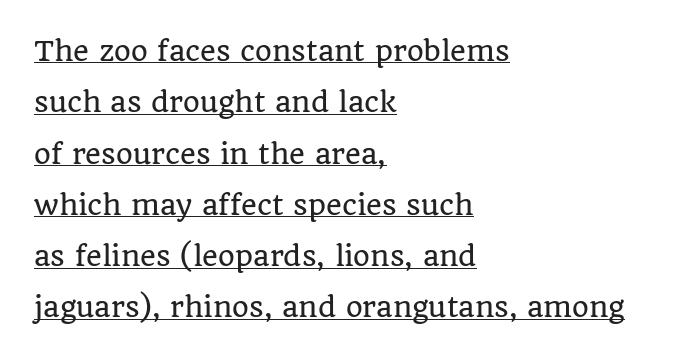
The image shows 27 px text type, upright; set left-aligned, loose line spacing (1.9x), normal letter spacing, underlined.
